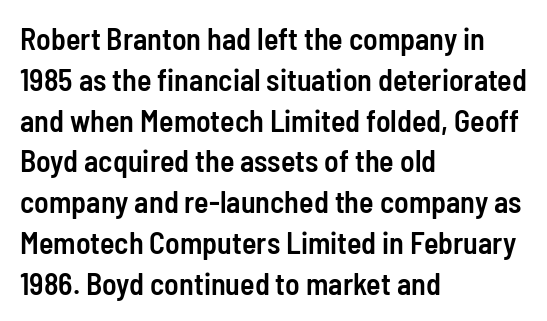
Short note: letters normally spaced. Left-aligned paragraph, ragged on the right. Vertically, the passage feels balanced, rows spaced as you'd expect. A typesetter would call this proportional, since set widths differ per character.
